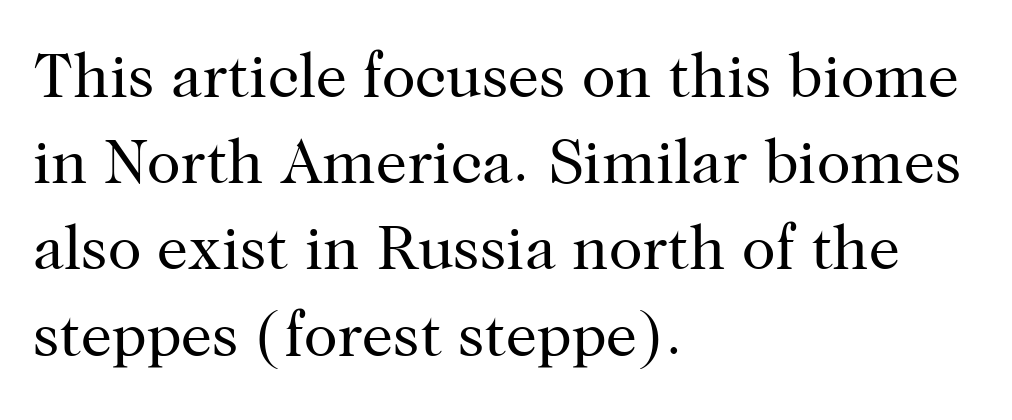
{"serif": "yes", "italic": "no", "bold": "no", "weight": "regular", "width": "normal", "stroke_contrast": "high", "x_height": "medium", "monospaced": "no", "underline": "no", "align": "left", "line_spacing": "normal", "line_spacing_ratio": 1.39, "letter_spacing": "normal", "letter_spacing_em": 0.0, "glyph_px": 62}
